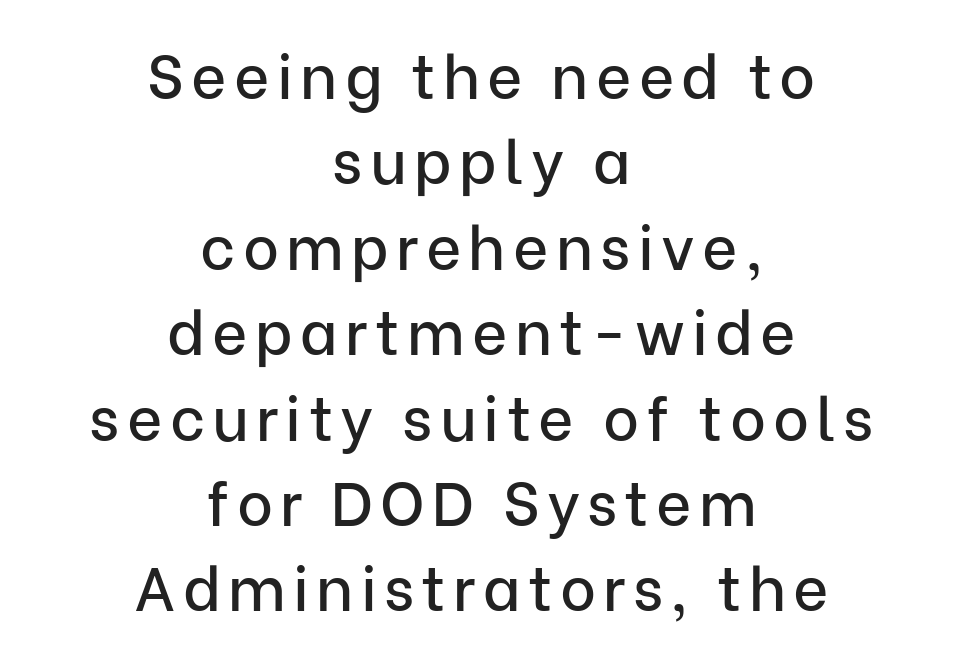
{"serif": "no", "italic": "no", "width": "normal", "stroke_contrast": "low", "x_height": "medium", "monospaced": "no", "underline": "no", "align": "center", "line_spacing": "normal", "line_spacing_ratio": 1.4, "glyph_px": 61}
